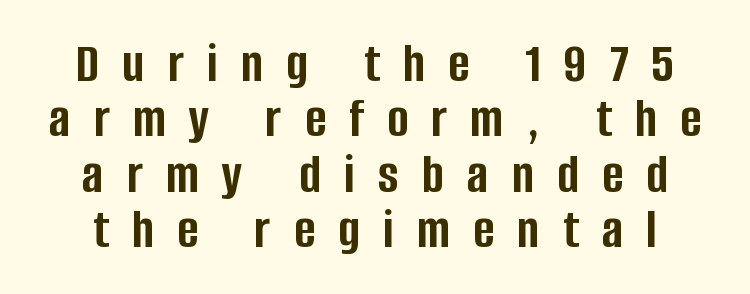
The image shows 57 px semibold, condensed sans-serif type, upright; set centered, tight line spacing (0.97x), unusually wide letter spacing (+0.41 em), not underlined; low stroke contrast and a large x-height.
